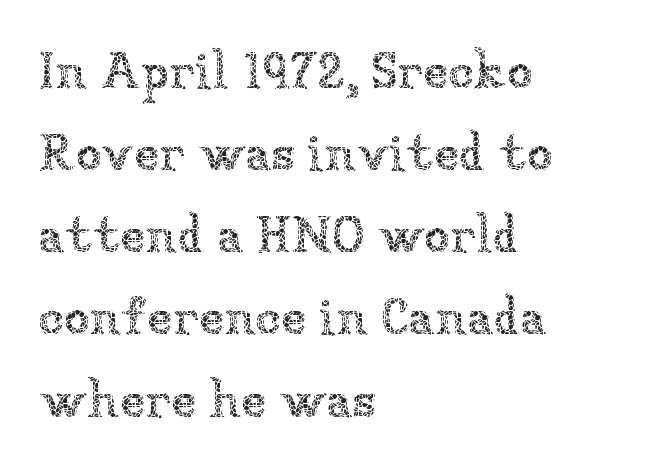
{"italic": "no", "bold": "no", "weight": "thin", "width": "normal", "stroke_contrast": "low", "x_height": "medium", "monospaced": "no", "underline": "no", "align": "left", "line_spacing": "normal", "line_spacing_ratio": 1.58, "letter_spacing": "normal", "letter_spacing_em": 0.0, "glyph_px": 52}
